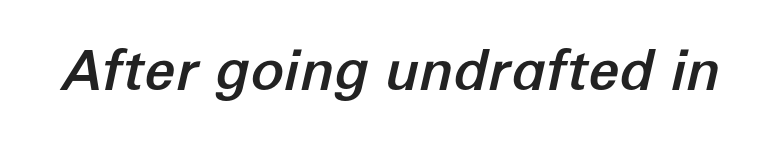
{"italic": "yes", "lean": "right", "slant_degrees": 12, "width": "normal", "stroke_contrast": "low", "x_height": "medium", "monospaced": "no", "underline": "no", "letter_spacing": "normal", "letter_spacing_em": 0.0, "glyph_px": 56}
